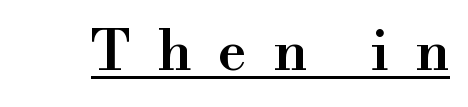
{"serif": "yes", "italic": "no", "bold": "semi", "weight": "semibold", "width": "normal", "stroke_contrast": "high", "x_height": "small", "monospaced": "no", "underline": "yes", "letter_spacing": "wide", "letter_spacing_em": 0.49, "glyph_px": 55}
